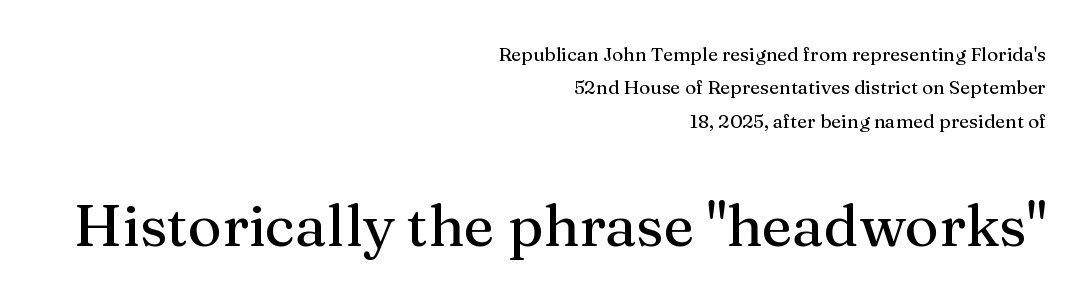
Q: Is the text italic (slanted)? A: No, it is upright.
Q: Is the typeface a serif or a sans-serif typeface? A: Serif.
Q: Is the text underlined? A: No.
Q: How is the paragraph aligned? A: Right-aligned.
Q: Is the spacing between letters normal or unusually wide? A: Normal.
Q: Which block of text is set in a larger size, the first (top) or the second (bottom)? A: The second (bottom) one.
Q: Width (condensed, normal, or wide)? A: Normal.
Q: Stroke contrast? A: Medium.
Q: x-height? A: Medium.
Q: Monospaced? A: No.
